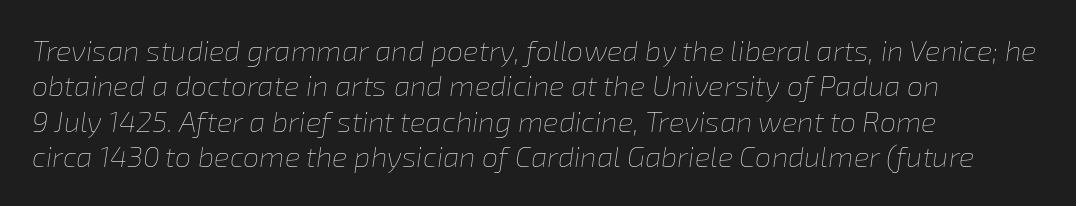
Q: Is the text bold? A: No.
Q: Is the text italic (slanted)? A: Yes, it leans right by about 8 degrees.
Q: Is the text underlined? A: No.
Q: How is the paragraph aligned? A: Left-aligned.
Q: Is the spacing between letters normal or unusually wide? A: Normal.
Q: Width (condensed, normal, or wide)? A: Normal.
Q: Stroke contrast? A: Low.
Q: x-height? A: Medium.
Q: Monospaced? A: No.
